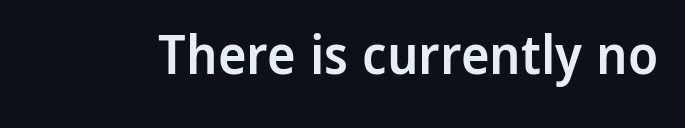
{"serif": "no", "italic": "no", "bold": "semi", "weight": "semibold", "width": "normal", "stroke_contrast": "low", "x_height": "medium", "monospaced": "no", "underline": "no", "letter_spacing": "normal", "letter_spacing_em": 0.0, "glyph_px": 54}
